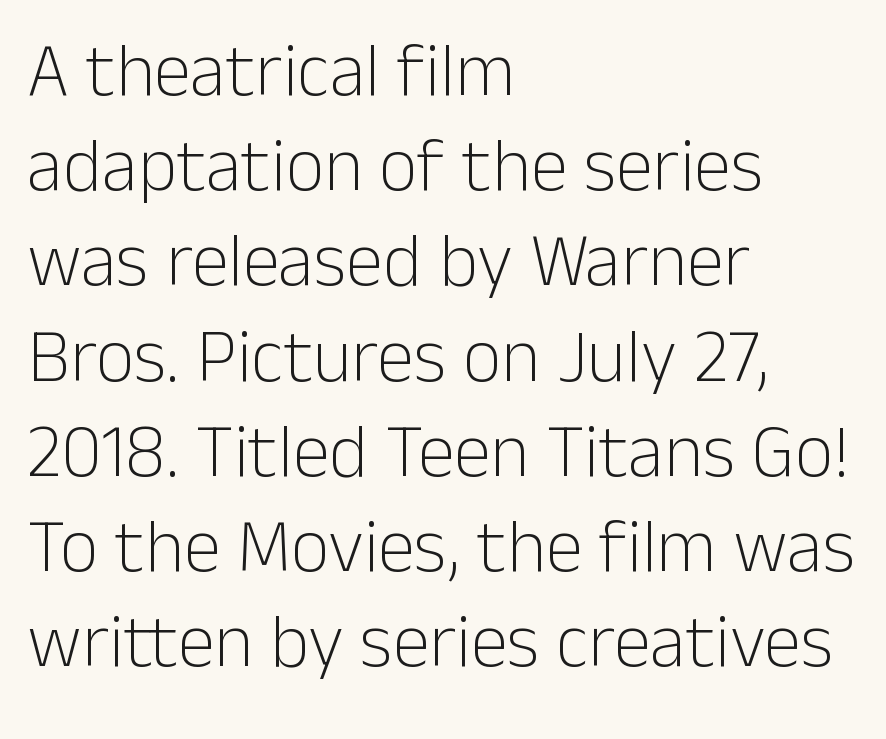
Q: Is the text bold? A: No.
Q: Is the text italic (slanted)? A: No, it is upright.
Q: Is the typeface a serif or a sans-serif typeface? A: Sans-serif.
Q: Is the text underlined? A: No.
Q: How is the paragraph aligned? A: Left-aligned.
Q: Is the spacing between letters normal or unusually wide? A: Normal.
Q: Is the spacing between lines tight, normal or loose? A: Normal.
Q: Width (condensed, normal, or wide)? A: Normal.
Q: Stroke contrast? A: Low.
Q: x-height? A: Medium.
Q: Monospaced? A: No.
